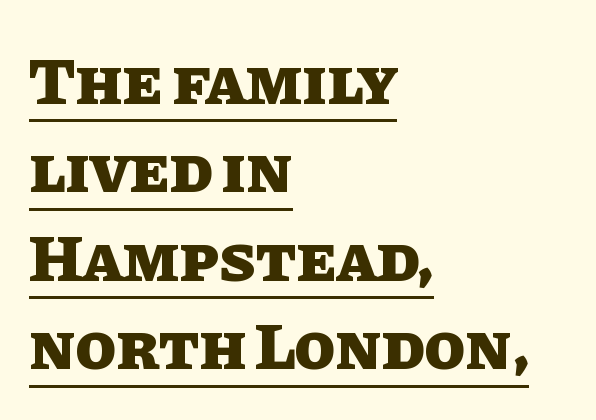
Each word holds together tightly as a unit, with standard inter-letter gaps. Quick note: not italic, upright. These lines are rendered in a variable-pitch font. Underlining? Definitely there.
